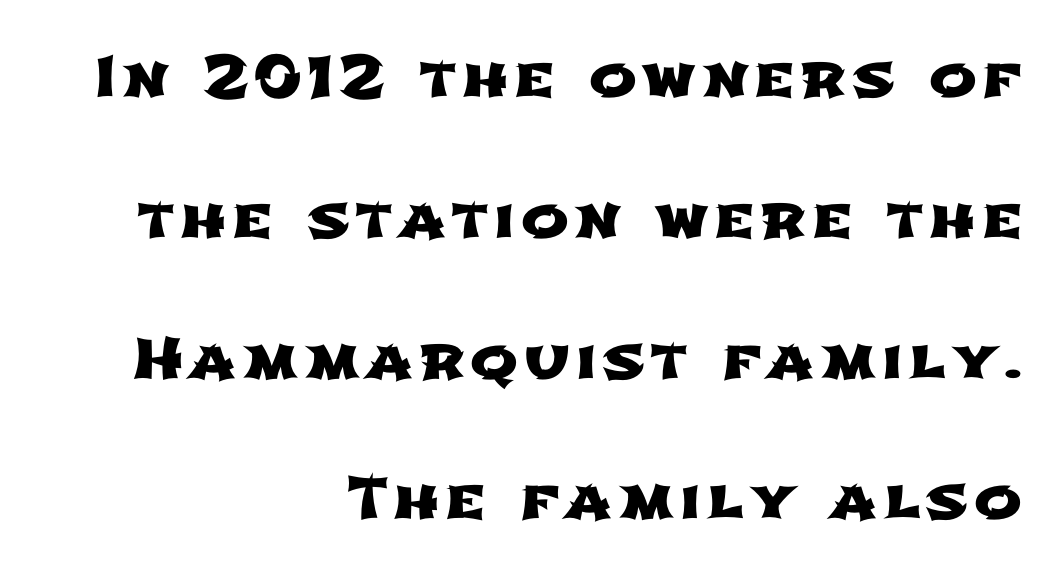
{"serif": "no", "width": "wide", "stroke_contrast": "low", "x_height": "medium", "monospaced": "no", "underline": "no", "align": "right", "line_spacing": "loose", "line_spacing_ratio": 2.47, "glyph_px": 57}
